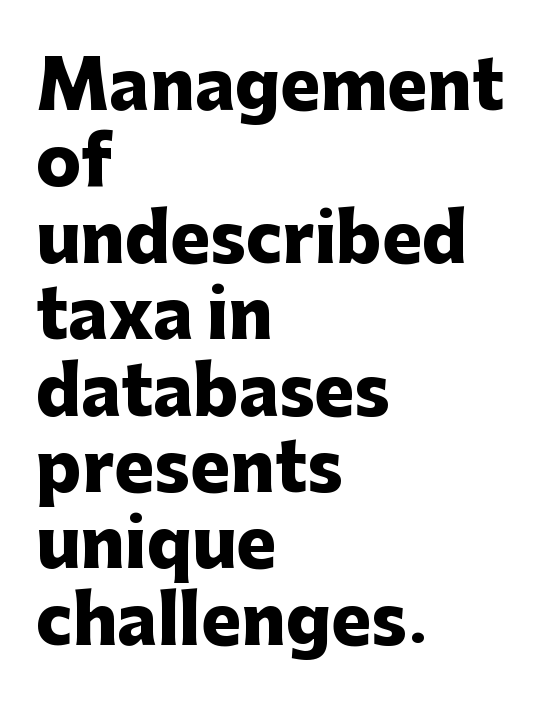
Q: Is the text bold? A: Yes.
Q: Is the text italic (slanted)? A: No, it is upright.
Q: Is the typeface a serif or a sans-serif typeface? A: Sans-serif.
Q: Is the text underlined? A: No.
Q: How is the paragraph aligned? A: Left-aligned.
Q: Is the spacing between letters normal or unusually wide? A: Normal.
Q: Is the spacing between lines tight, normal or loose? A: Tight.
Q: Width (condensed, normal, or wide)? A: Normal.
Q: Stroke contrast? A: Low.
Q: x-height? A: Medium.
Q: Monospaced? A: No.
